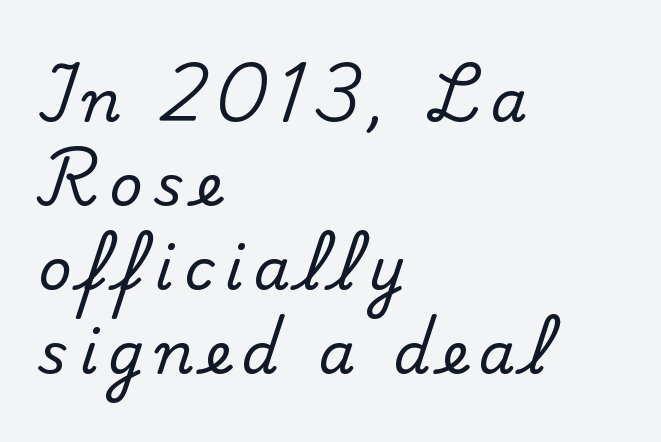
The image shows 58 px text type; set left-aligned, normal line spacing (1.45x), not underlined; medium stroke contrast and a small x-height.
